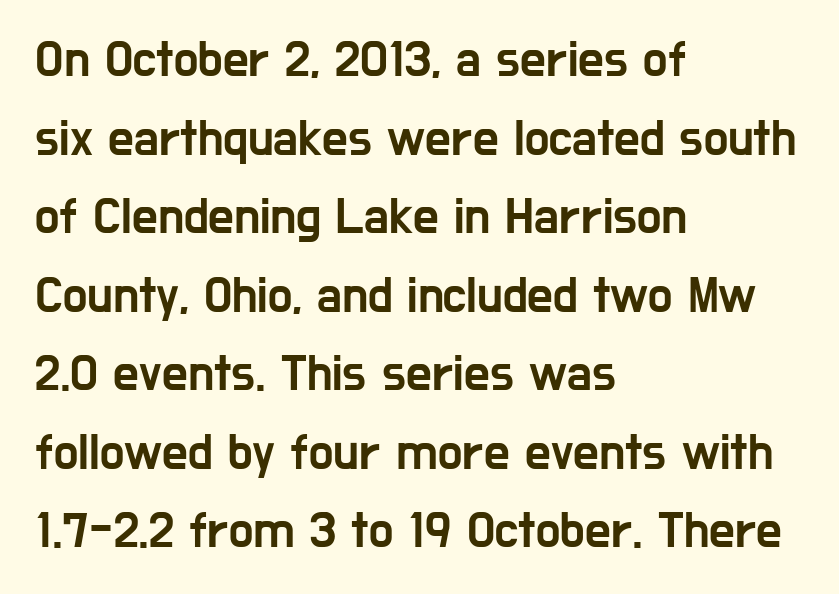
Q: Is the text italic (slanted)? A: No, it is upright.
Q: Is the typeface a serif or a sans-serif typeface? A: Sans-serif.
Q: Is the text underlined? A: No.
Q: How is the paragraph aligned? A: Left-aligned.
Q: Is the spacing between letters normal or unusually wide? A: Normal.
Q: Is the spacing between lines tight, normal or loose? A: Normal.
Q: Width (condensed, normal, or wide)? A: Condensed.
Q: Stroke contrast? A: Low.
Q: x-height? A: Medium.
Q: Monospaced? A: No.
